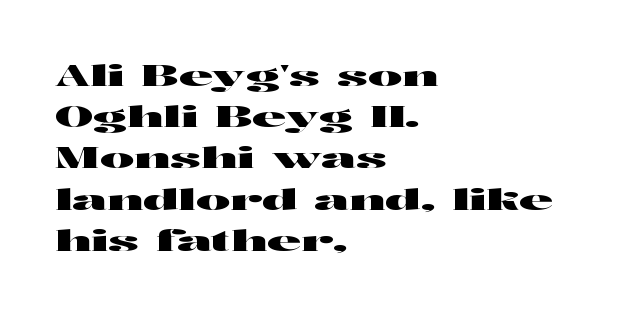
Is there any slant? The stems are plumb. The letterforms sit shoulder to shoulder at normal distance. If you drew a ruler down the left edge, every line would touch it. Looks like regular typesetting: each glyph gets only the width it needs. The glyphs are unaccompanied by any horizontal stroke below them.
